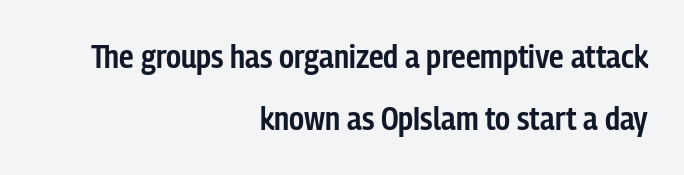
Compared with typical body copy, the letter spacing here is the same. I'd call this a sans setting — the letters go barefoot. A typesetter would mark this as roman, not italic. This sample has the flowing, uneven cadence of proportional lettering. A bare baseline throughout the passage.
